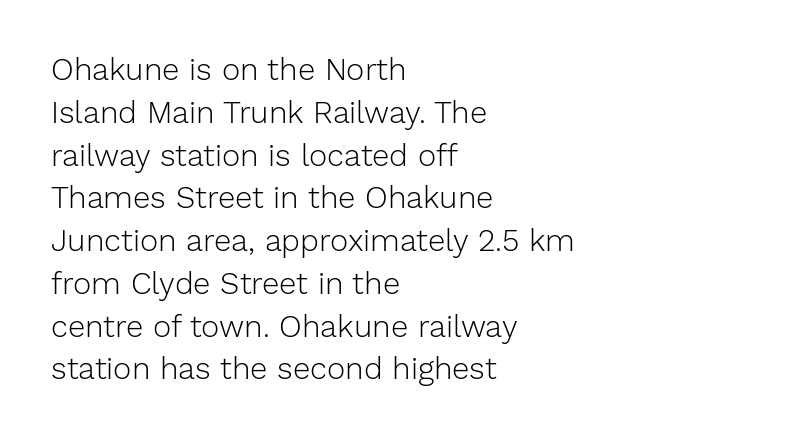
The image shows 31 px light sans-serif type, upright; set left-aligned, normal line spacing (1.38x), normal letter spacing, not underlined; low stroke contrast and a medium x-height.
